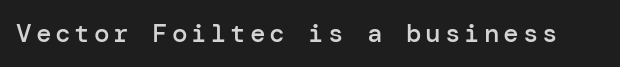
The image shows 26 px text type, upright; set not underlined.
